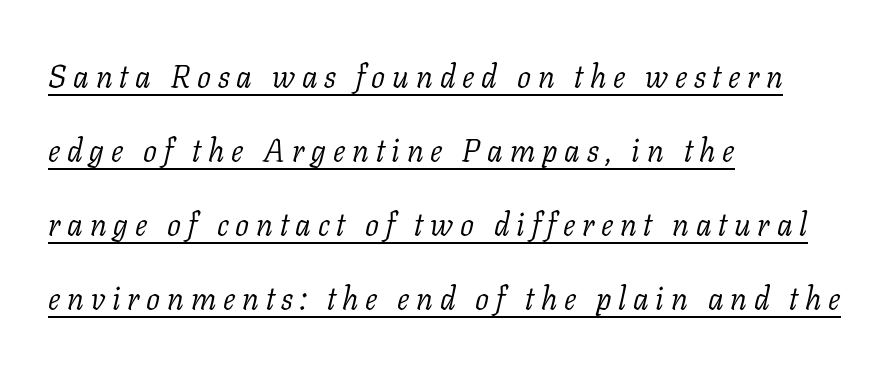
Q: Is the text bold? A: No.
Q: Is the text italic (slanted)? A: Yes, it leans right by about 11 degrees.
Q: Is the typeface a serif or a sans-serif typeface? A: Serif.
Q: Is the text underlined? A: Yes.
Q: How is the paragraph aligned? A: Left-aligned.
Q: Is the spacing between letters normal or unusually wide? A: Unusually wide.
Q: Is the spacing between lines tight, normal or loose? A: Loose.
Q: Width (condensed, normal, or wide)? A: Normal.
Q: Stroke contrast? A: Low.
Q: x-height? A: Medium.
Q: Monospaced? A: No.
